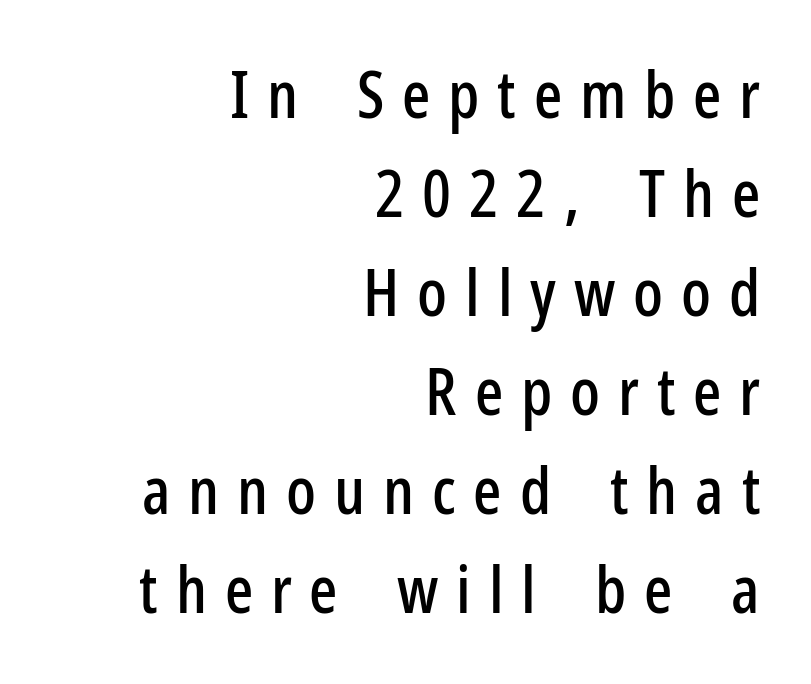
Q: Is the text italic (slanted)? A: No, it is upright.
Q: Is the typeface a serif or a sans-serif typeface? A: Sans-serif.
Q: Is the text underlined? A: No.
Q: How is the paragraph aligned? A: Right-aligned.
Q: Is the spacing between letters normal or unusually wide? A: Unusually wide.
Q: Is the spacing between lines tight, normal or loose? A: Normal.
Q: Width (condensed, normal, or wide)? A: Condensed.
Q: Stroke contrast? A: Low.
Q: x-height? A: Medium.
Q: Monospaced? A: No.
